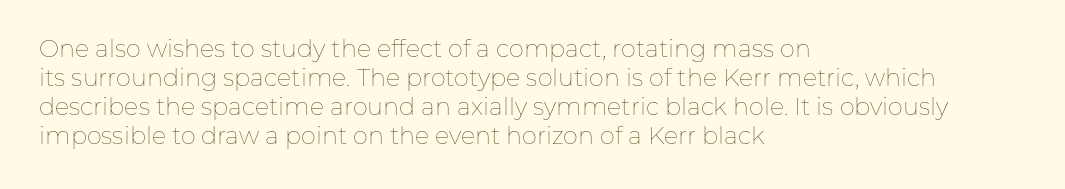
The image shows 24 px text type, upright; set left-aligned, line spacing 1.21x, normal letter spacing, not underlined.
